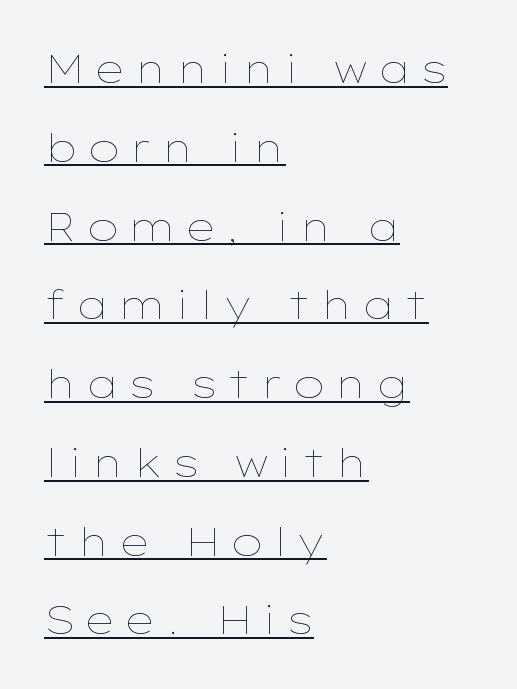
Q: Is the text bold? A: No.
Q: Is the text italic (slanted)? A: No, it is upright.
Q: Is the text underlined? A: Yes.
Q: How is the paragraph aligned? A: Left-aligned.
Q: Is the spacing between letters normal or unusually wide? A: Unusually wide.
Q: Is the spacing between lines tight, normal or loose? A: Loose.
Q: Width (condensed, normal, or wide)? A: Wide.
Q: Stroke contrast? A: Low.
Q: x-height? A: Medium.
Q: Monospaced? A: No.
